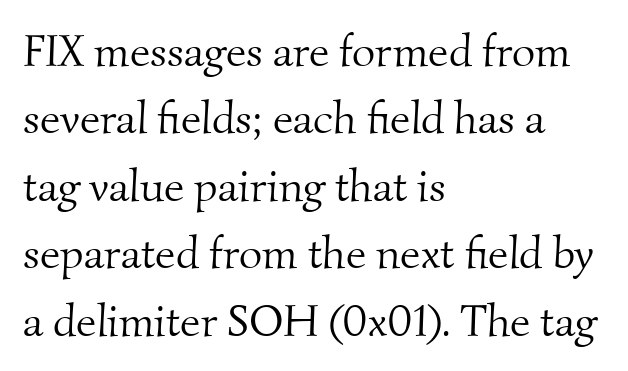
{"serif": "yes", "bold": "no", "weight": "light", "width": "normal", "stroke_contrast": "medium", "x_height": "small", "monospaced": "no", "underline": "no", "align": "left", "line_spacing": "normal", "line_spacing_ratio": 1.5, "letter_spacing": "normal", "letter_spacing_em": 0.0, "glyph_px": 45}
